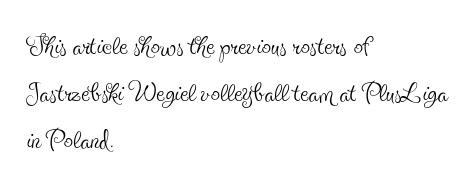
Does the type have serifs? Yes, each stem ends in a small foot. Has an underline been added? It has not. These lines keep a tight, regular rhythm from letter to letter. Varying glyph widths throughout — classic text-font behaviour.
